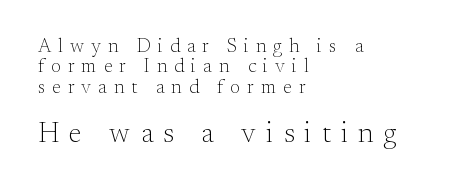
The image shows 28 px light serif type, upright; set left-aligned, tight line spacing (1.07x), unusually wide letter spacing (+0.37 em), not underlined; the second (bottom) block is 1.47x larger; medium stroke contrast and a small x-height.
